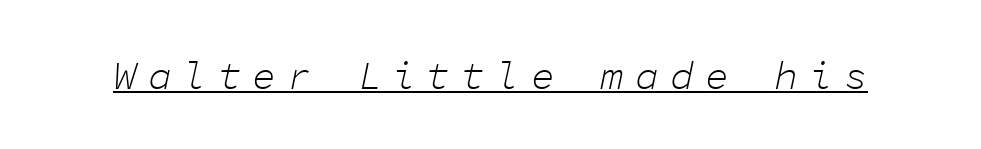
Q: Is the text bold? A: No.
Q: Is the text italic (slanted)? A: Yes, it leans right by about 11 degrees.
Q: Is the text underlined? A: Yes.
Q: Is the spacing between letters normal or unusually wide? A: Unusually wide.
Q: Width (condensed, normal, or wide)? A: Normal.
Q: Stroke contrast? A: Low.
Q: x-height? A: Medium.
Q: Monospaced? A: Yes.
